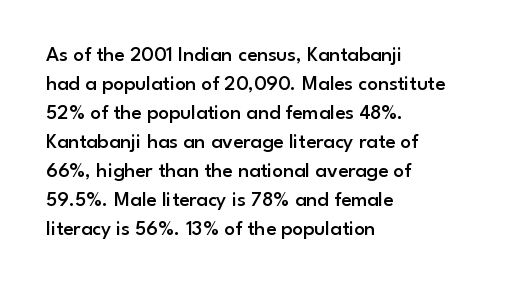
The image shows 21 px text type, upright; set left-aligned, normal line spacing (1.38x), normal letter spacing, not underlined.
